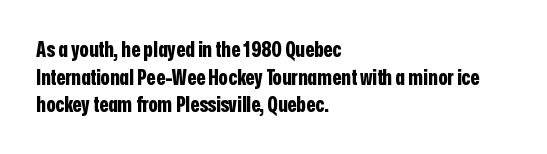
{"italic": "no", "bold": "yes", "underline": "no", "align": "left", "line_spacing": "normal", "line_spacing_ratio": 1.32, "letter_spacing": "normal", "letter_spacing_em": 0.0, "glyph_px": 21}
